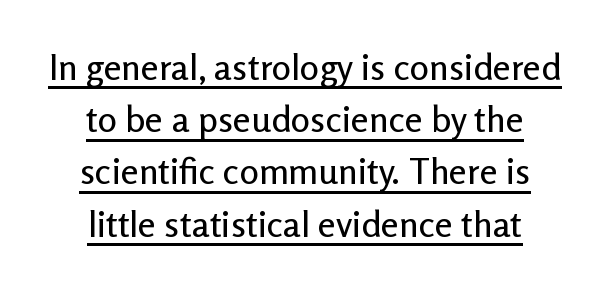
{"serif": "no", "italic": "no", "width": "normal", "stroke_contrast": "low", "x_height": "medium", "monospaced": "no", "underline": "yes", "align": "center", "line_spacing": "normal", "line_spacing_ratio": 1.45, "letter_spacing": "normal", "letter_spacing_em": 0.0, "glyph_px": 36}
